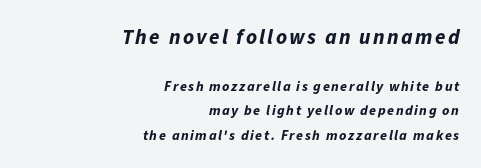
{"italic": "yes", "lean": "right", "slant_degrees": 11, "bold": "yes", "underline": "no", "align": "right", "line_spacing_ratio": 1.75, "larger_block": "first", "size_ratio": 1.5, "glyph_px": 21}
